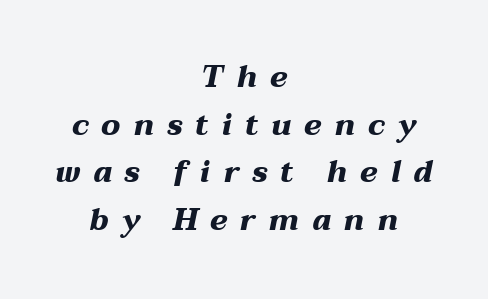
The image shows 30 px heavy, wide type, italic (leaning right); set centered, normal line spacing (1.59x), unusually wide letter spacing (+0.42 em), not underlined; medium stroke contrast and a medium x-height.
